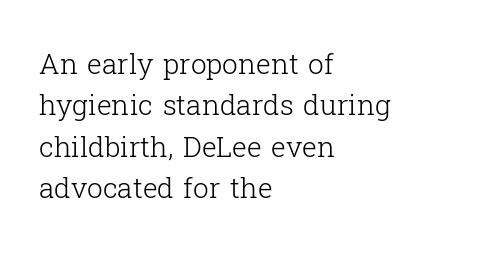
Successive baselines arrive at the customary interval. Characters follow at the spacing the type designer built in. Think standard paragraph weight, or any step lighter than that. Caption: multi-line text, flush left, ragged right.
